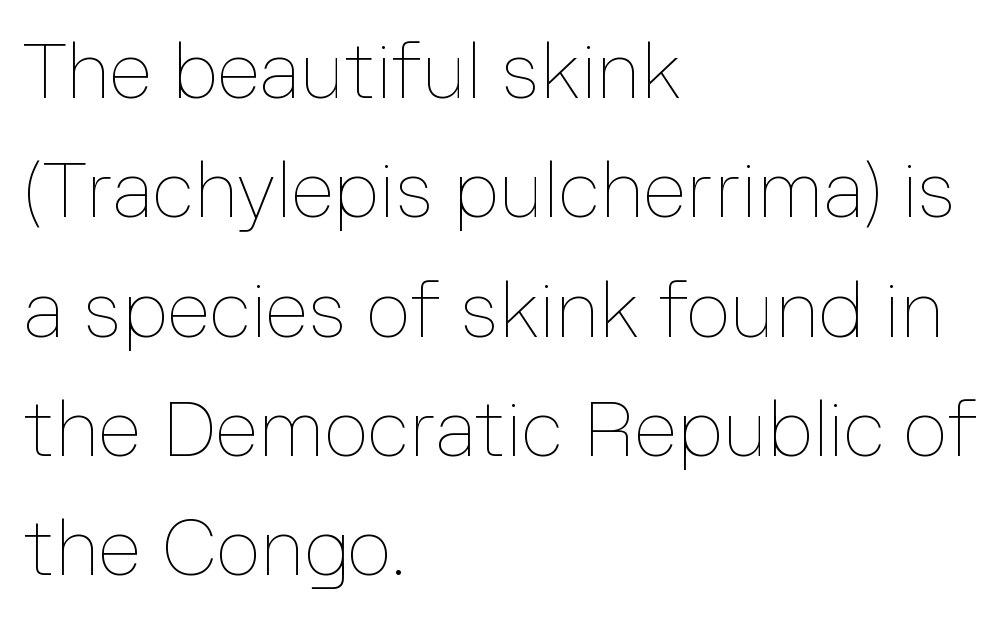
{"italic": "no", "bold": "no", "weight": "thin", "width": "normal", "stroke_contrast": "low", "x_height": "medium", "monospaced": "no", "underline": "no", "align": "left", "line_spacing": "normal", "line_spacing_ratio": 1.53, "letter_spacing": "normal", "letter_spacing_em": 0.0, "glyph_px": 78}
